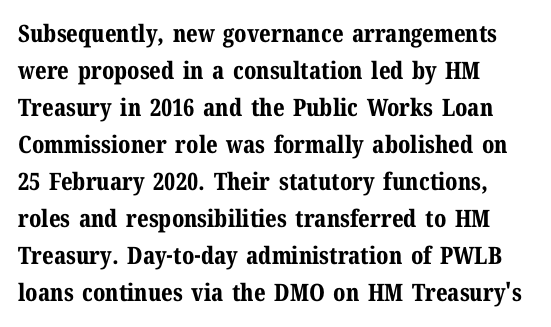
The image shows 24 px bold type, upright; set left-aligned, normal line spacing (1.54x), normal letter spacing, not underlined.
